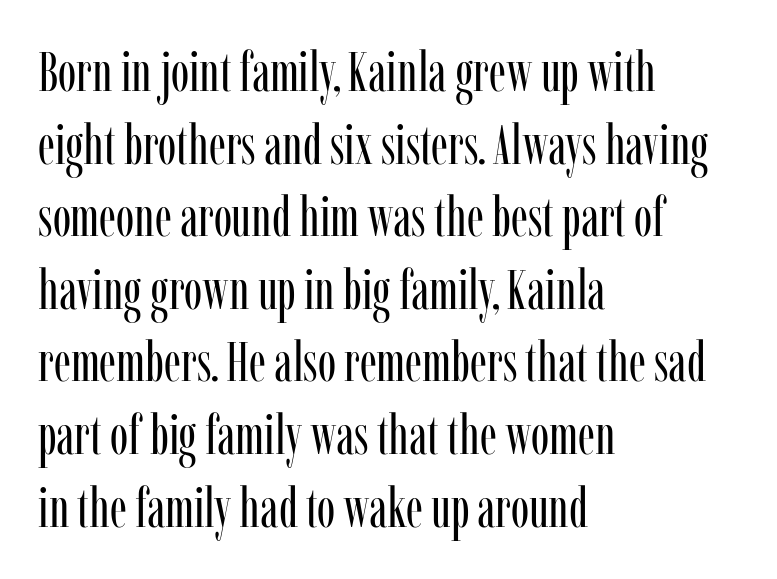
The image shows 55 px regular-weight, condensed serif type, upright; set left-aligned, normal line spacing (1.32x), normal letter spacing, not underlined; low stroke contrast and a medium x-height.
